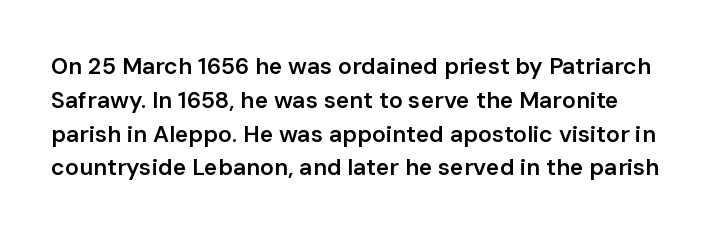
The image shows 23 px text type, upright; set normal line spacing (1.47x), normal letter spacing, not underlined.
